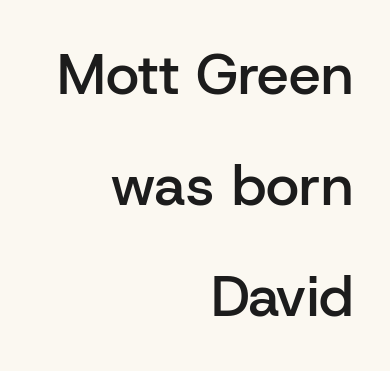
The image shows 57 px semibold sans-serif type, upright; set right-aligned, loose line spacing (1.95x), normal letter spacing, not underlined; low stroke contrast and a medium x-height.
